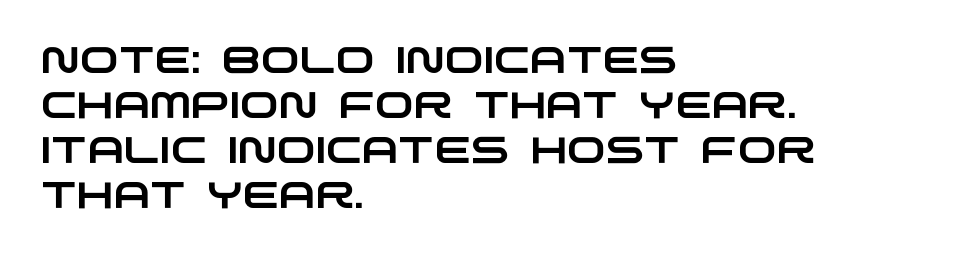
{"serif": "no", "width": "wide", "stroke_contrast": "low", "x_height": "large", "monospaced": "no", "underline": "no", "align": "left", "line_spacing_ratio": 1.22, "letter_spacing": "normal", "letter_spacing_em": 0.0, "glyph_px": 37}
